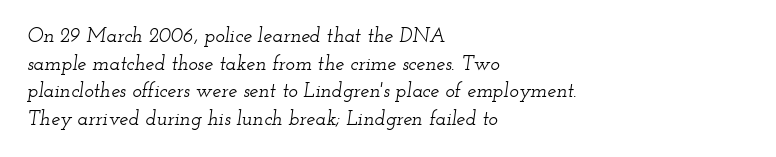
Reading down the block, your eye returns to a fixed left position each line. The tracking reads as untouched default to a designer's eye. The block of text has a typical density, with ordinary space between rows. The space directly below the letters is spotless.
